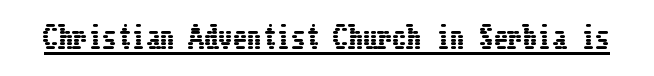
Q: Is the text italic (slanted)? A: No, it is upright.
Q: Is the text underlined? A: Yes.
Q: Is the spacing between letters normal or unusually wide? A: Normal.
Q: Width (condensed, normal, or wide)? A: Condensed.
Q: Stroke contrast? A: Low.
Q: x-height? A: Medium.
